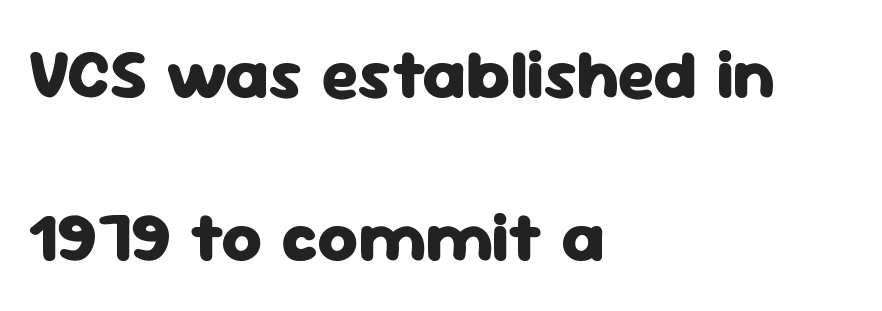
{"serif": "no", "italic": "no", "bold": "yes", "weight": "heavy", "width": "normal", "stroke_contrast": "low", "x_height": "medium", "monospaced": "no", "underline": "no", "align": "left", "line_spacing": "loose", "line_spacing_ratio": 2.33, "letter_spacing": "normal", "letter_spacing_em": 0.0, "glyph_px": 70}
